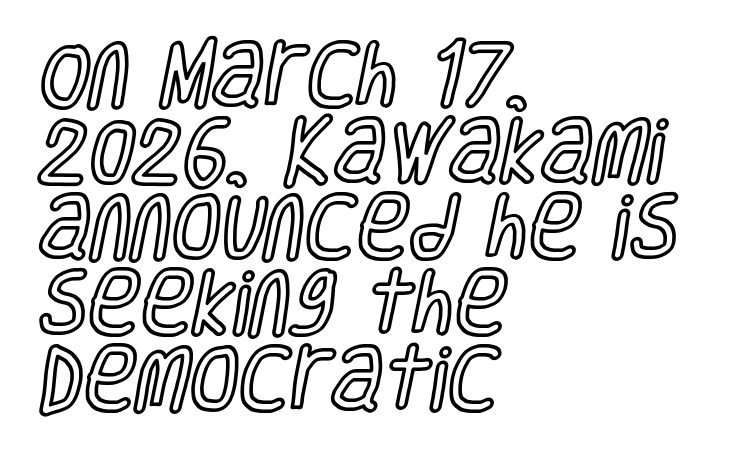
The image shows 71 px condensed type; set left-aligned, tight line spacing (1.07x), normal letter spacing, not underlined; a large x-height.
